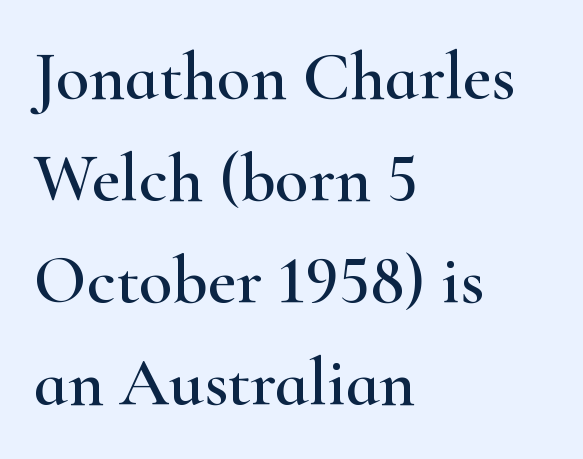
Q: Is the text italic (slanted)? A: No, it is upright.
Q: Is the typeface a serif or a sans-serif typeface? A: Serif.
Q: Is the text underlined? A: No.
Q: How is the paragraph aligned? A: Left-aligned.
Q: Is the spacing between letters normal or unusually wide? A: Normal.
Q: Is the spacing between lines tight, normal or loose? A: Normal.
Q: Width (condensed, normal, or wide)? A: Wide.
Q: Stroke contrast? A: High.
Q: x-height? A: Small.
Q: Monospaced? A: No.
